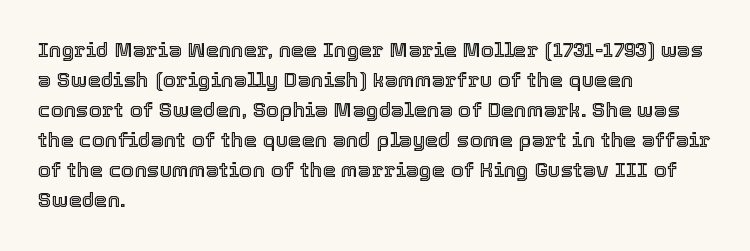
The image shows 21 px text type, upright; set left-aligned, normal line spacing (1.43x), normal letter spacing, not underlined.
